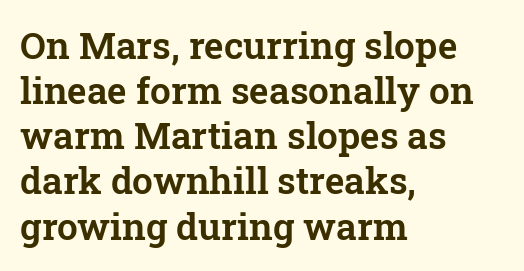
Q: Is the text italic (slanted)? A: No, it is upright.
Q: Is the typeface a serif or a sans-serif typeface? A: Serif.
Q: Is the text underlined? A: No.
Q: How is the paragraph aligned? A: Left-aligned.
Q: Is the spacing between letters normal or unusually wide? A: Normal.
Q: Width (condensed, normal, or wide)? A: Normal.
Q: Stroke contrast? A: Low.
Q: x-height? A: Medium.
Q: Monospaced? A: No.
